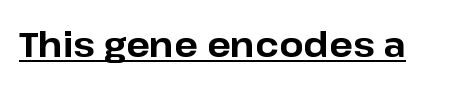
The image shows 35 px bold sans-serif type, upright; set normal letter spacing, underlined; low stroke contrast and a medium x-height.
